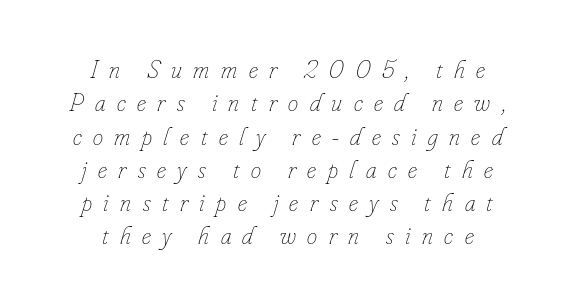
The specimen reads as italic at a glance. A normal amount of white space separates one row of letters from the next. This reads as an unemphasized weight, regular at the heaviest. The line texture is sparse and dotted thanks to wide tracking. Casual observation: everything's sitting right in the middle.
